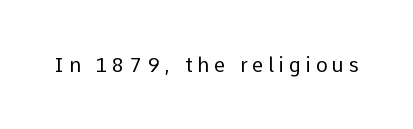
Honestly, the letter spacing is so wide it's the main thing you notice. The foot of each line stays bare and open. The lettering stays uniformly vertical, giving the passage a roman look. The letterforms sit at book weight or below.
